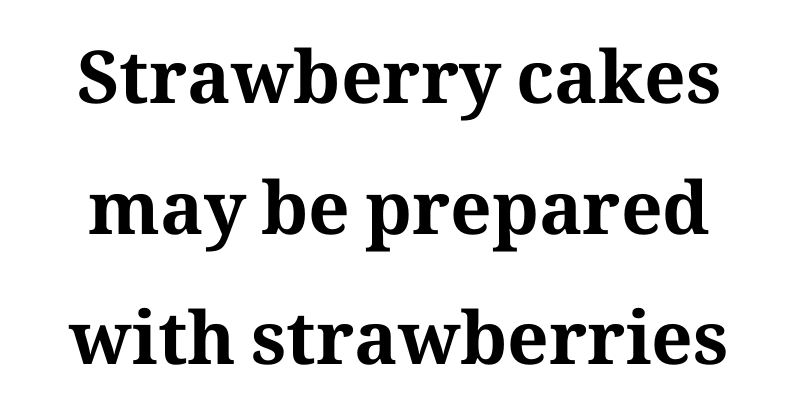
Words appear dense and cohesive because spacing is normal. The space directly below the letters is spotless. These words are printed bold, with thick strokes throughout. A typesetter would call this proportional, since set widths differ per character.
